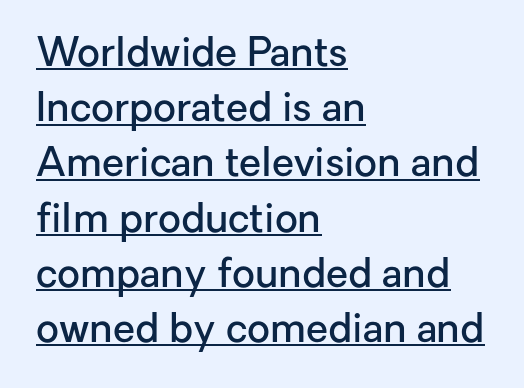
The image shows 40 px semibold sans-serif type, upright; set left-aligned, normal line spacing (1.38x), normal letter spacing, underlined; low stroke contrast and a medium x-height.
